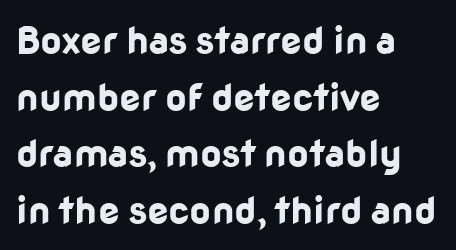
The image shows 38 px bold sans-serif type, upright; set left-aligned, normal line spacing (1.49x), normal letter spacing, not underlined; low stroke contrast and a medium x-height.
